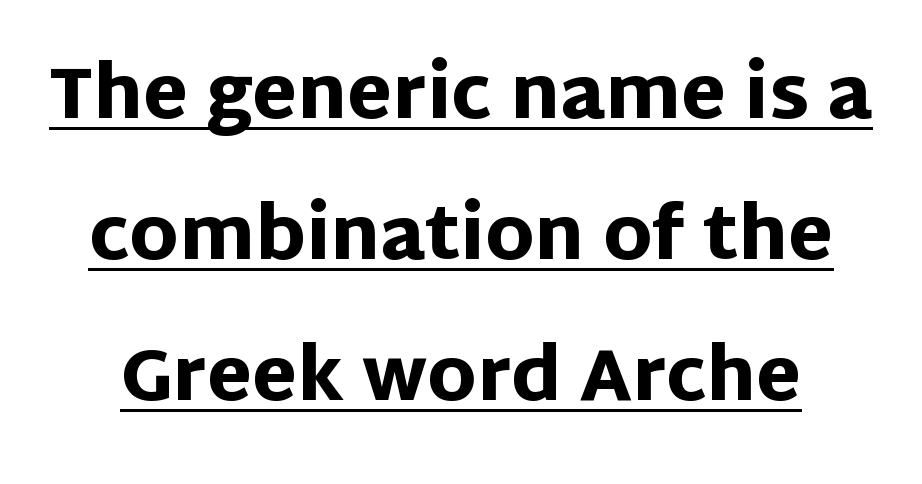
Q: Is the text bold? A: Yes.
Q: Is the text italic (slanted)? A: No, it is upright.
Q: Is the typeface a serif or a sans-serif typeface? A: Sans-serif.
Q: Is the text underlined? A: Yes.
Q: Is the spacing between letters normal or unusually wide? A: Normal.
Q: Is the spacing between lines tight, normal or loose? A: Loose.
Q: Width (condensed, normal, or wide)? A: Normal.
Q: Stroke contrast? A: Low.
Q: x-height? A: Large.
Q: Monospaced? A: No.
